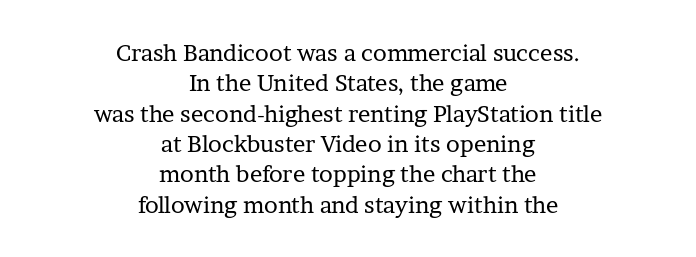
Q: Is the text bold? A: No.
Q: Is the text italic (slanted)? A: No, it is upright.
Q: Is the text underlined? A: No.
Q: How is the paragraph aligned? A: Centered.
Q: Is the spacing between letters normal or unusually wide? A: Normal.
Q: Is the spacing between lines tight, normal or loose? A: Normal.
